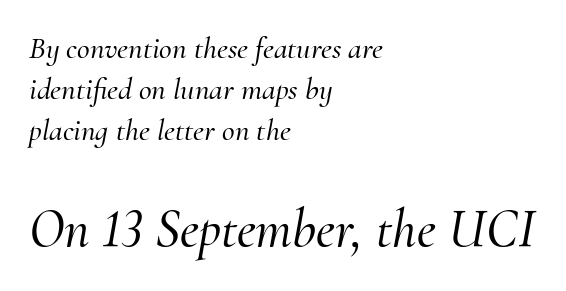
The image shows 54 px serif type, italic (leaning right); set left-aligned, normal line spacing (1.33x), normal letter spacing, not underlined; the second (bottom) block is 1.74x larger; medium stroke contrast and a small x-height.
